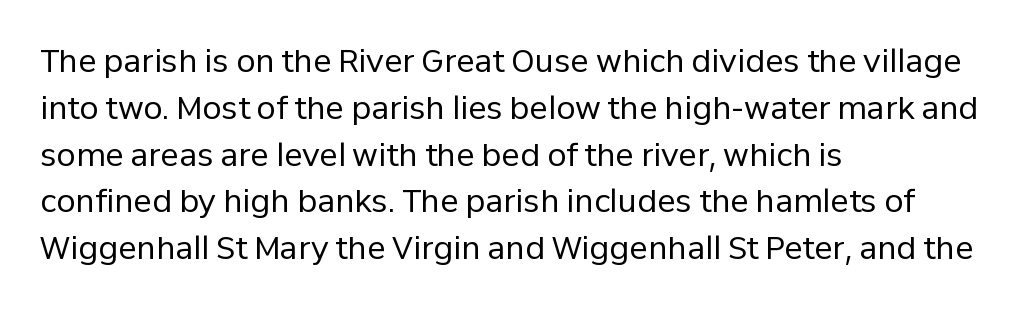
Q: Is the text bold? A: No.
Q: Is the text italic (slanted)? A: No, it is upright.
Q: Is the typeface a serif or a sans-serif typeface? A: Sans-serif.
Q: Is the text underlined? A: No.
Q: How is the paragraph aligned? A: Left-aligned.
Q: Is the spacing between letters normal or unusually wide? A: Normal.
Q: Is the spacing between lines tight, normal or loose? A: Normal.
Q: Width (condensed, normal, or wide)? A: Normal.
Q: Stroke contrast? A: Low.
Q: x-height? A: Medium.
Q: Monospaced? A: No.
